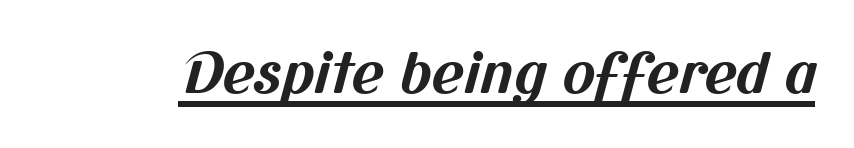
Q: Is the text bold? A: Yes.
Q: Is the typeface a serif or a sans-serif typeface? A: Sans-serif.
Q: Is the text underlined? A: Yes.
Q: Is the spacing between letters normal or unusually wide? A: Normal.
Q: Width (condensed, normal, or wide)? A: Normal.
Q: Stroke contrast? A: Medium.
Q: x-height? A: Medium.
Q: Monospaced? A: No.
